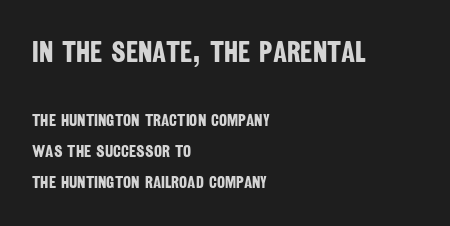
Q: Is the text bold? A: Yes.
Q: Is the typeface a serif or a sans-serif typeface? A: Sans-serif.
Q: Is the text underlined? A: No.
Q: How is the paragraph aligned? A: Left-aligned.
Q: Is the spacing between letters normal or unusually wide? A: Normal.
Q: Which block of text is set in a larger size, the first (top) or the second (bottom)? A: The first (top) one.
Q: Width (condensed, normal, or wide)? A: Condensed.
Q: Stroke contrast? A: Low.
Q: x-height? A: Large.
Q: Monospaced? A: No.
